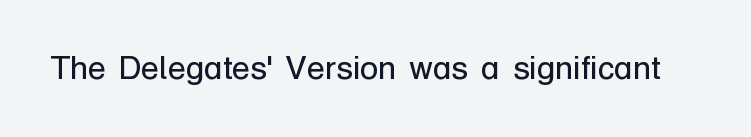
What stands out about the letter spacing? Nothing — it is the standard amount. Quick note: not italic, upright. Just letters on the line, the space beneath them empty. This is not heavy type; no bold has been used. Grotesque or geometric, the face here clearly has no serifs.
